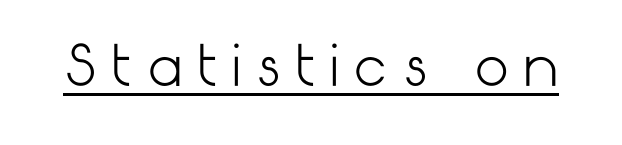
Q: Is the text bold? A: No.
Q: Is the text italic (slanted)? A: No, it is upright.
Q: Is the typeface a serif or a sans-serif typeface? A: Sans-serif.
Q: Is the text underlined? A: Yes.
Q: Is the spacing between letters normal or unusually wide? A: Unusually wide.
Q: Width (condensed, normal, or wide)? A: Normal.
Q: Stroke contrast? A: Low.
Q: x-height? A: Medium.
